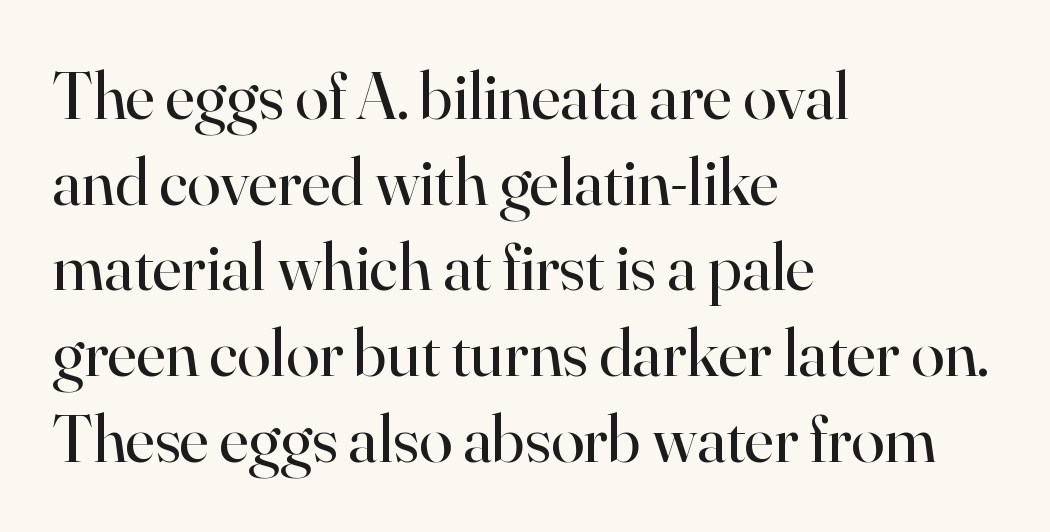
{"serif": "yes", "italic": "no", "bold": "no", "weight": "regular", "width": "normal", "stroke_contrast": "high", "x_height": "small", "monospaced": "no", "underline": "no", "align": "left", "line_spacing": "normal", "line_spacing_ratio": 1.26, "letter_spacing": "normal", "letter_spacing_em": 0.0, "glyph_px": 68}
